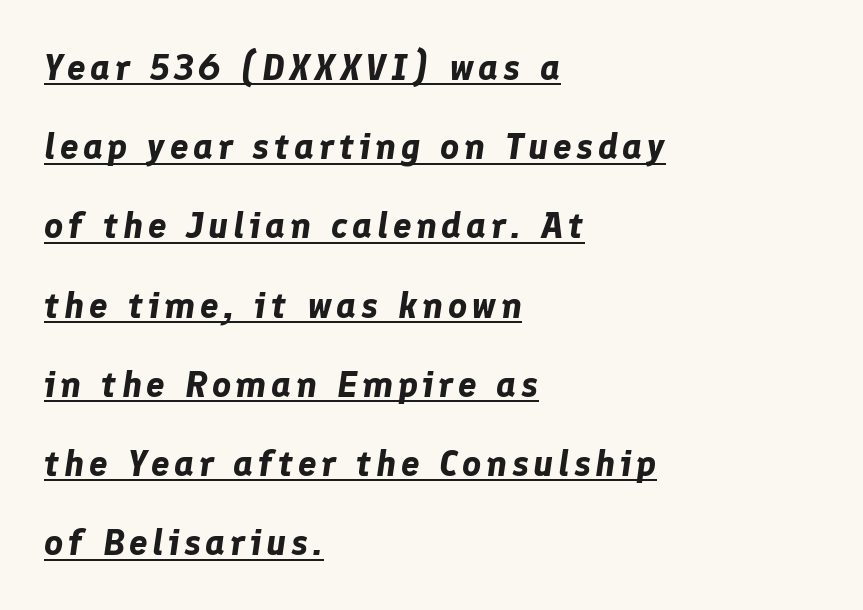
{"italic": "yes", "lean": "right", "slant_degrees": 8, "bold": "yes", "weight": "bold", "width": "normal", "stroke_contrast": "low", "x_height": "medium", "monospaced": "no", "underline": "yes", "align": "left", "line_spacing": "loose", "line_spacing_ratio": 2.14, "glyph_px": 37}
